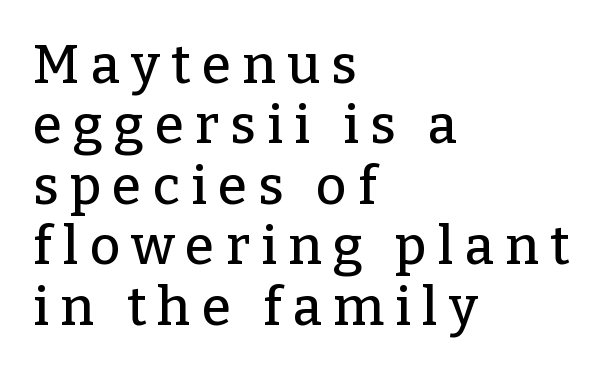
The image shows 53 px serif type, upright; set left-aligned, tight line spacing (1.14x), unusually wide letter spacing (+0.21 em), not underlined; low stroke contrast and a medium x-height.
